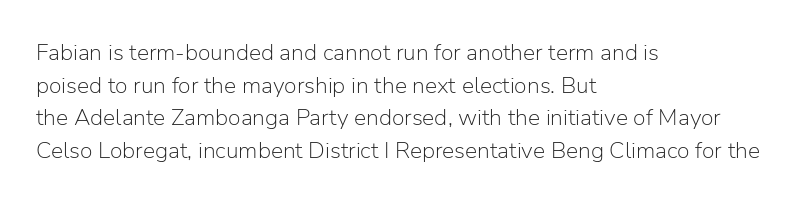
Q: Is the text bold? A: No.
Q: Is the text italic (slanted)? A: No, it is upright.
Q: Is the text underlined? A: No.
Q: How is the paragraph aligned? A: Left-aligned.
Q: Is the spacing between letters normal or unusually wide? A: Normal.
Q: Is the spacing between lines tight, normal or loose? A: Normal.
